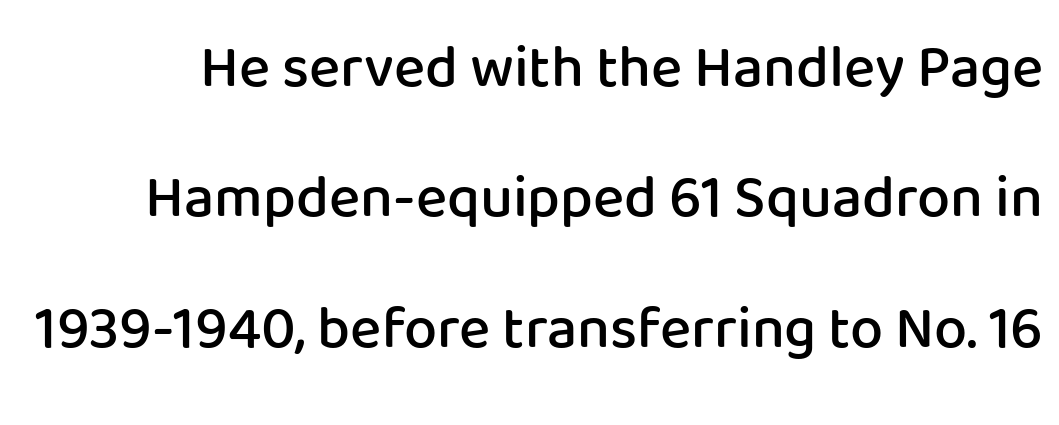
Q: Is the text bold? A: Semi-bold.
Q: Is the text italic (slanted)? A: No, it is upright.
Q: Is the typeface a serif or a sans-serif typeface? A: Sans-serif.
Q: Is the text underlined? A: No.
Q: Is the spacing between letters normal or unusually wide? A: Normal.
Q: Is the spacing between lines tight, normal or loose? A: Loose.
Q: Width (condensed, normal, or wide)? A: Normal.
Q: Stroke contrast? A: Low.
Q: x-height? A: Medium.
Q: Monospaced? A: No.
